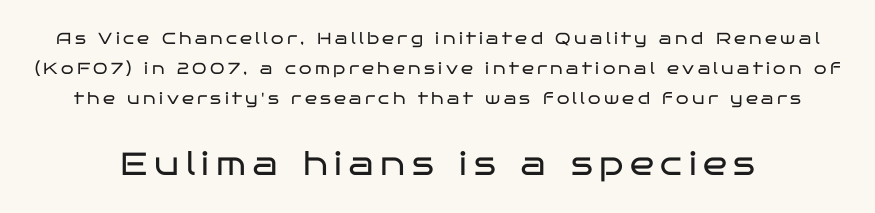
The image shows 32 px regular-weight, wide sans-serif type, upright; set line spacing 1.89x, unusually wide letter spacing (+0.21 em), not underlined; the second (bottom) block is 2.0x larger; low stroke contrast and a large x-height.
